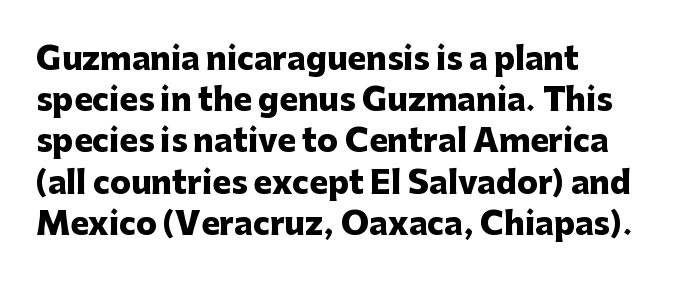
{"serif": "no", "italic": "no", "bold": "yes", "weight": "heavy", "width": "normal", "stroke_contrast": "low", "x_height": "medium", "monospaced": "no", "underline": "no", "align": "left", "line_spacing": "normal", "line_spacing_ratio": 1.33, "letter_spacing": "normal", "letter_spacing_em": 0.0, "glyph_px": 31}
